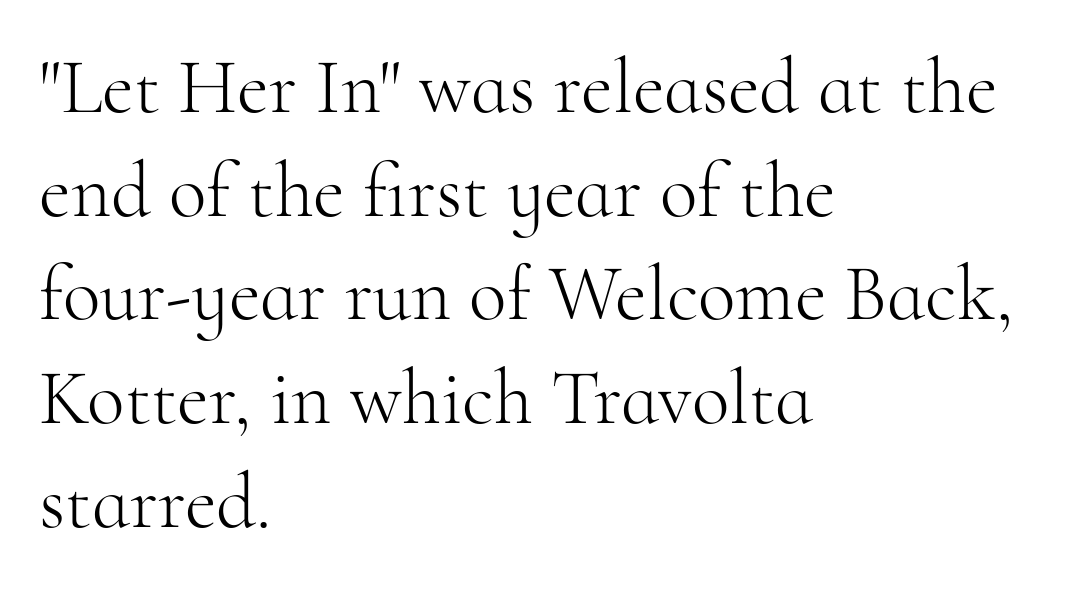
{"serif": "yes", "italic": "no", "bold": "no", "weight": "light", "width": "normal", "stroke_contrast": "high", "x_height": "small", "monospaced": "no", "underline": "no", "align": "left", "line_spacing": "normal", "line_spacing_ratio": 1.33, "letter_spacing": "normal", "letter_spacing_em": 0.0, "glyph_px": 78}
